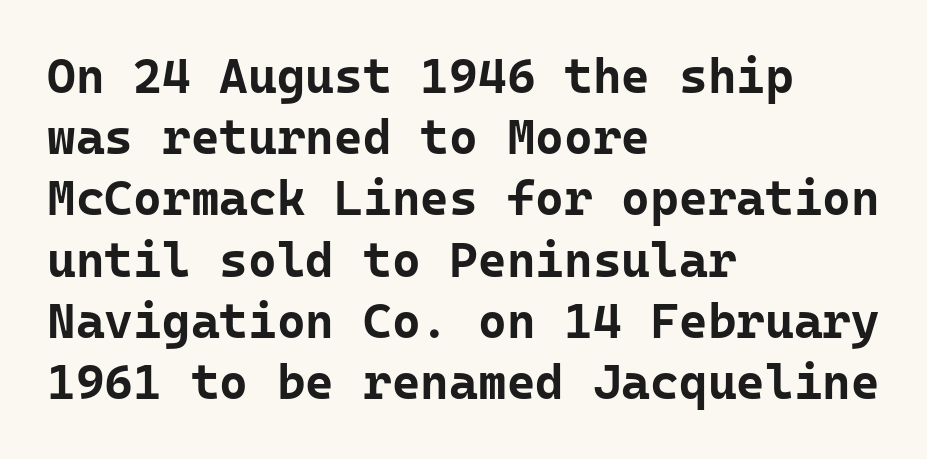
Regarding leading, the lines here are spaced in the standard way. These words are printed bold, with thick strokes throughout. The passage shown is typed in a monospace face where columns stay perfectly aligned. The line texture is even and compact thanks to regular tracking.
